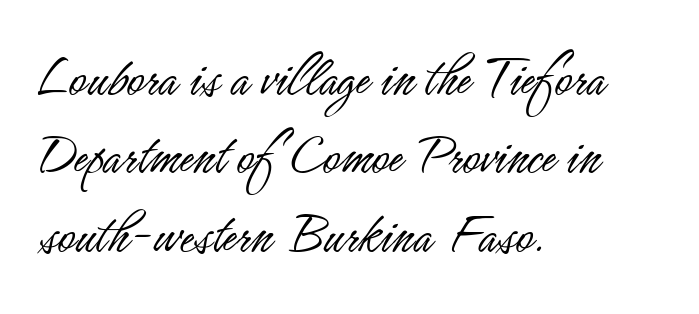
The image shows 59 px light, condensed sans-serif type; set left-aligned, normal line spacing (1.33x), normal letter spacing, not underlined; low stroke contrast and a small x-height.
